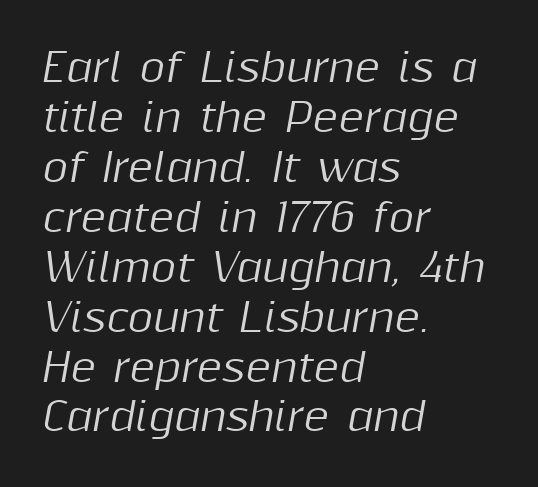
Tracking value appears to be zero — textbook default spacing. Proportional: the letters do not fall into vertical columns. The rendering applies a slant to the glyphs. The gap between lines stays unmarked. Is there much room between lines? A standard amount, neither cramped nor airy.
